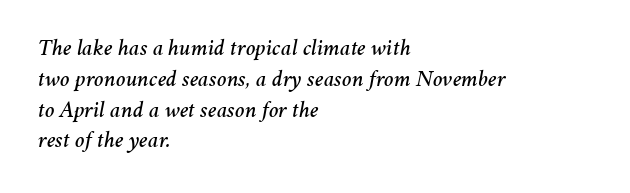
The image shows 23 px text type, italic (leaning right); set left-aligned, normal line spacing (1.34x), normal letter spacing, not underlined.
